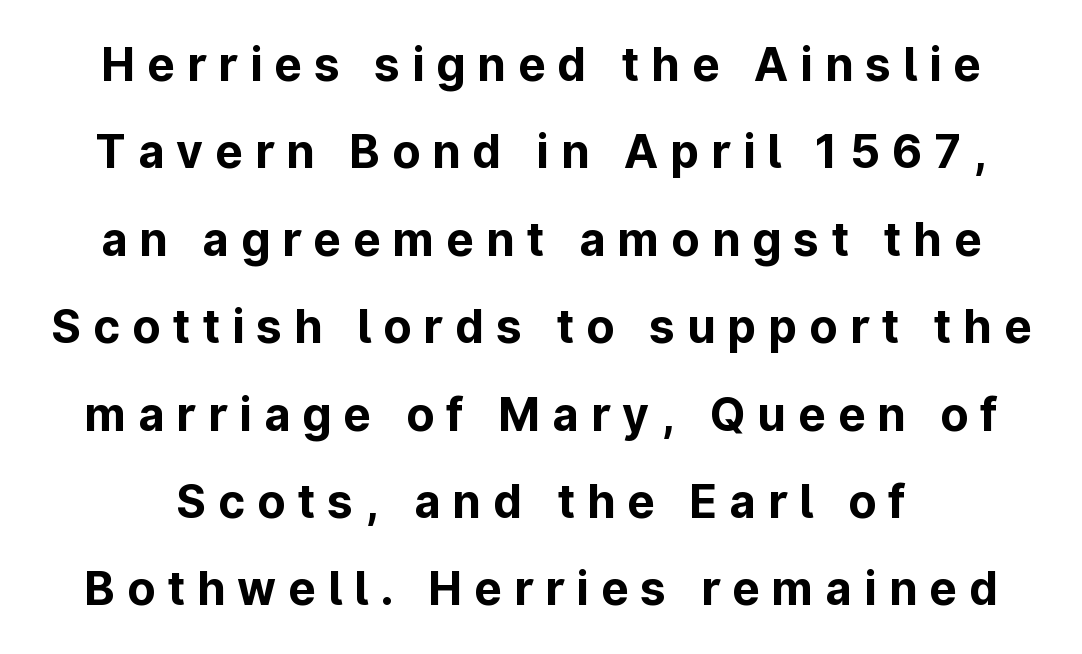
This sample uses a sans-serif face. This sample uses expanded letter spacing, leaving extra air between glyphs. Nobody drew a line under any word here. Heft: maximum for text — a bold. Leading: increased. Here the designer chose a conventional face with non-uniform glyph widths.
